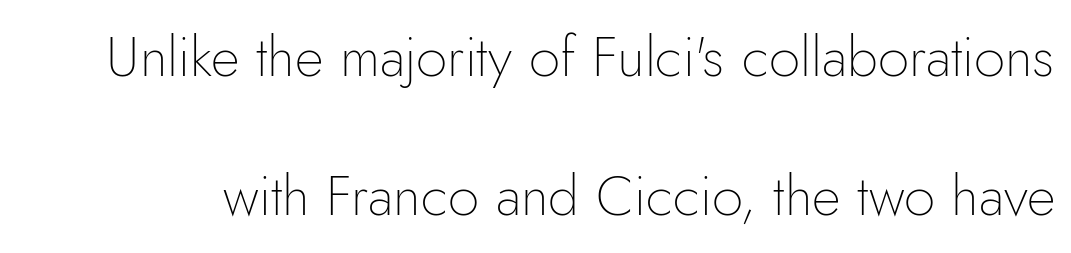
Between one letter and the next there's only the usual sliver of space. Think standard paragraph weight, or any step lighter than that. The typeface chosen for these lines omits serifs. Whoever set this chose breathing room over compactness in the vertical rhythm.
